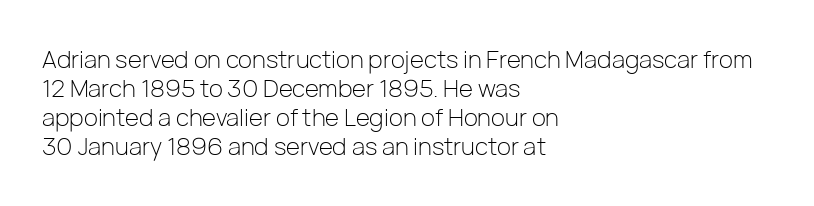
Q: Is the text bold? A: No.
Q: Is the text italic (slanted)? A: No, it is upright.
Q: Is the text underlined? A: No.
Q: How is the paragraph aligned? A: Left-aligned.
Q: Is the spacing between letters normal or unusually wide? A: Normal.
